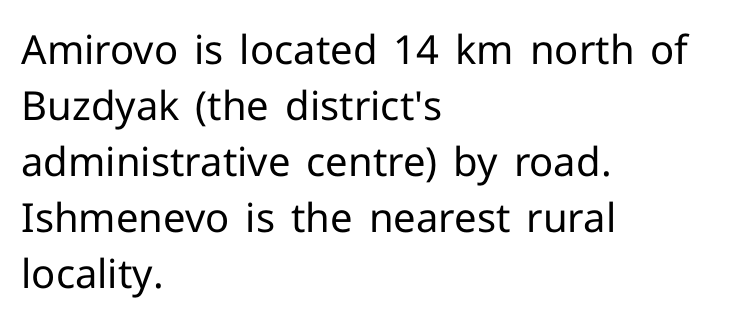
Q: Is the text bold? A: No.
Q: Is the text italic (slanted)? A: No, it is upright.
Q: Is the typeface a serif or a sans-serif typeface? A: Sans-serif.
Q: Is the text underlined? A: No.
Q: How is the paragraph aligned? A: Left-aligned.
Q: Is the spacing between letters normal or unusually wide? A: Normal.
Q: Is the spacing between lines tight, normal or loose? A: Normal.
Q: Width (condensed, normal, or wide)? A: Normal.
Q: Stroke contrast? A: Low.
Q: x-height? A: Medium.
Q: Monospaced? A: No.
